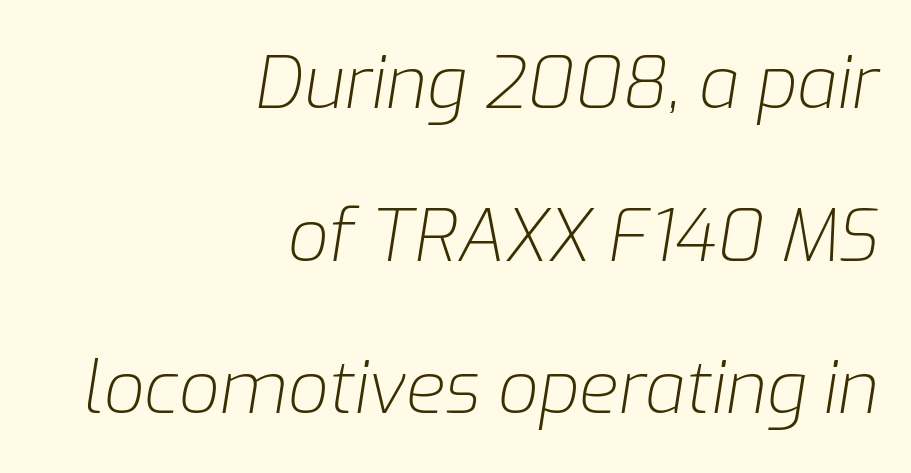
{"italic": "yes", "lean": "right", "slant_degrees": 9, "bold": "no", "weight": "light", "width": "normal", "stroke_contrast": "low", "x_height": "medium", "monospaced": "no", "underline": "no", "align": "right", "line_spacing": "loose", "line_spacing_ratio": 2.12, "letter_spacing": "normal", "letter_spacing_em": 0.0, "glyph_px": 72}
